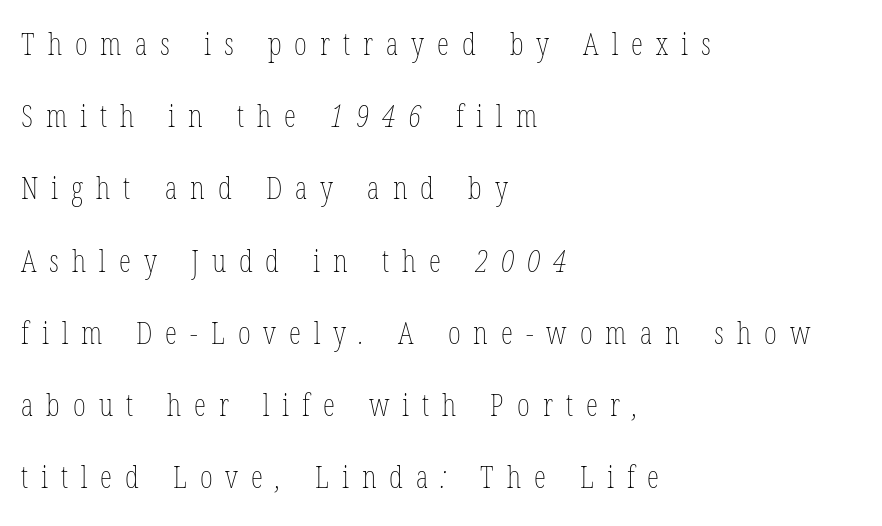
The image shows 31 px thin, condensed type; set left-aligned, loose line spacing (2.33x), unusually wide letter spacing (+0.42 em), not underlined; low stroke contrast and a medium x-height.
